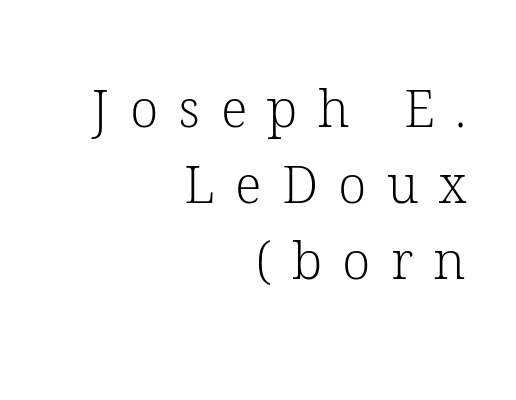
The image shows 52 px light serif type, upright; set right-aligned, normal line spacing (1.46x), unusually wide letter spacing (+0.39 em), not underlined; low stroke contrast and a medium x-height.
